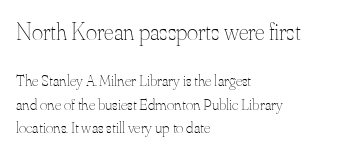
{"italic": "no", "bold": "no", "underline": "no", "align": "left", "line_spacing": "normal", "line_spacing_ratio": 1.46, "letter_spacing": "normal", "letter_spacing_em": 0.0, "larger_block": "first", "size_ratio": 1.5, "glyph_px": 24}
